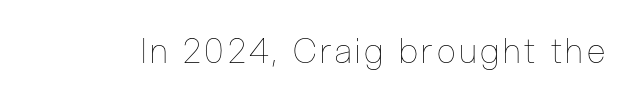
{"italic": "no", "bold": "no", "weight": "thin", "width": "condensed", "stroke_contrast": "low", "x_height": "medium", "monospaced": "no", "underline": "no", "glyph_px": 34}
